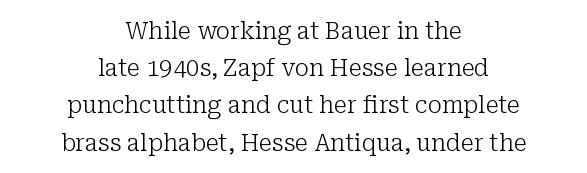
The image shows 24 px text type, upright; set centered, normal line spacing (1.55x), normal letter spacing, not underlined.
